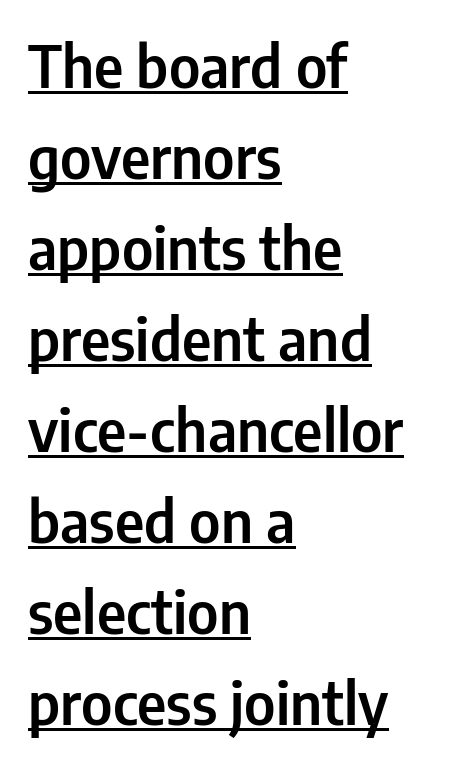
Does extra space separate the letters? No, they use regular spacing. Successive baselines arrive at the customary interval. Spacing verdict: proportional, widths tailored to each character. These lines were composed using upright roman letters. Leftover space on each line is placed entirely after the last word. The specimen includes a rule beneath the text block's lines.
